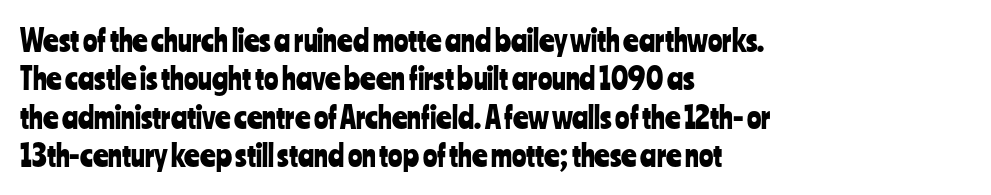
{"serif": "no", "italic": "no", "width": "condensed", "stroke_contrast": "low", "x_height": "medium", "monospaced": "no", "underline": "no", "align": "left", "line_spacing": "normal", "line_spacing_ratio": 1.28, "letter_spacing": "normal", "letter_spacing_em": 0.0, "glyph_px": 30}
